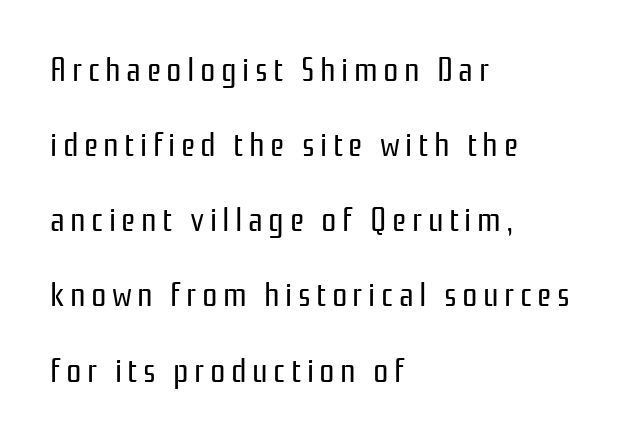
A quiet, ordinary-to-light weight characterises the typeface. This rendering uses left alignment, leaving the right contour irregular. The rendering uses natural spacing where letterforms have individual widths. Anything drawn beneath the words? Only blank space.
